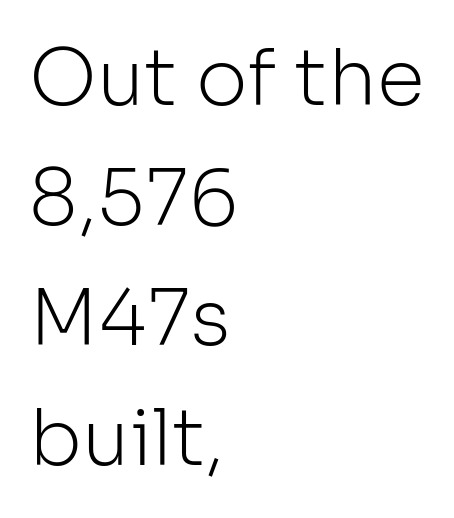
Layout note: lines flush left. Style check: upright. Each word holds together tightly as a unit, with standard inter-letter gaps. Baseline-to-baseline distance is the conventional proportion of letter height. A light-to-regular cut is what we see here.
